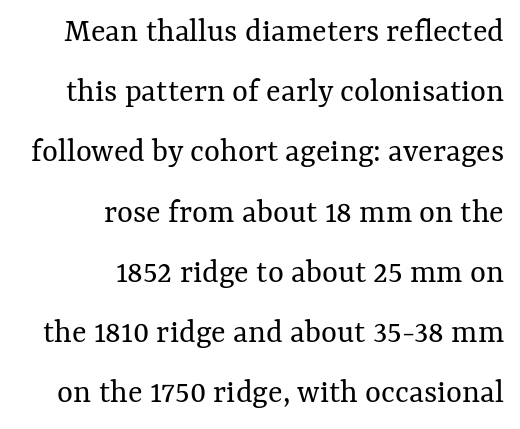
Q: Is the text bold? A: No.
Q: Is the text italic (slanted)? A: No, it is upright.
Q: Is the text underlined? A: No.
Q: How is the paragraph aligned? A: Right-aligned.
Q: Is the spacing between letters normal or unusually wide? A: Normal.
Q: Width (condensed, normal, or wide)? A: Normal.
Q: Stroke contrast? A: Medium.
Q: x-height? A: Medium.
Q: Monospaced? A: No.
